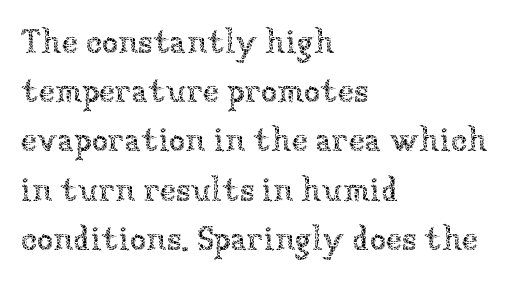
Proportional: the letters do not fall into vertical columns. Each row of text sits above clean, open space. These lines are set flush left with a ragged right edge. Spacing between characters is what you'd get straight out of the box.
